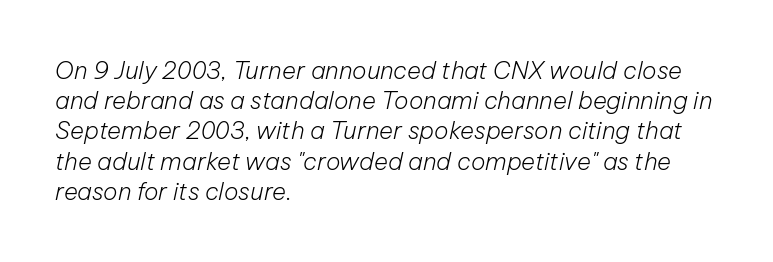
The space between consecutive lines is moderate. The typesetter chose a ragged-right arrangement here. Honestly, there is no underline to notice here at all. The glyphs look as if they've been sheared to an angle. Heaviness? Minimal to ordinary, like unemphasized prose. Between one letter and the next there's only the usual sliver of space.
